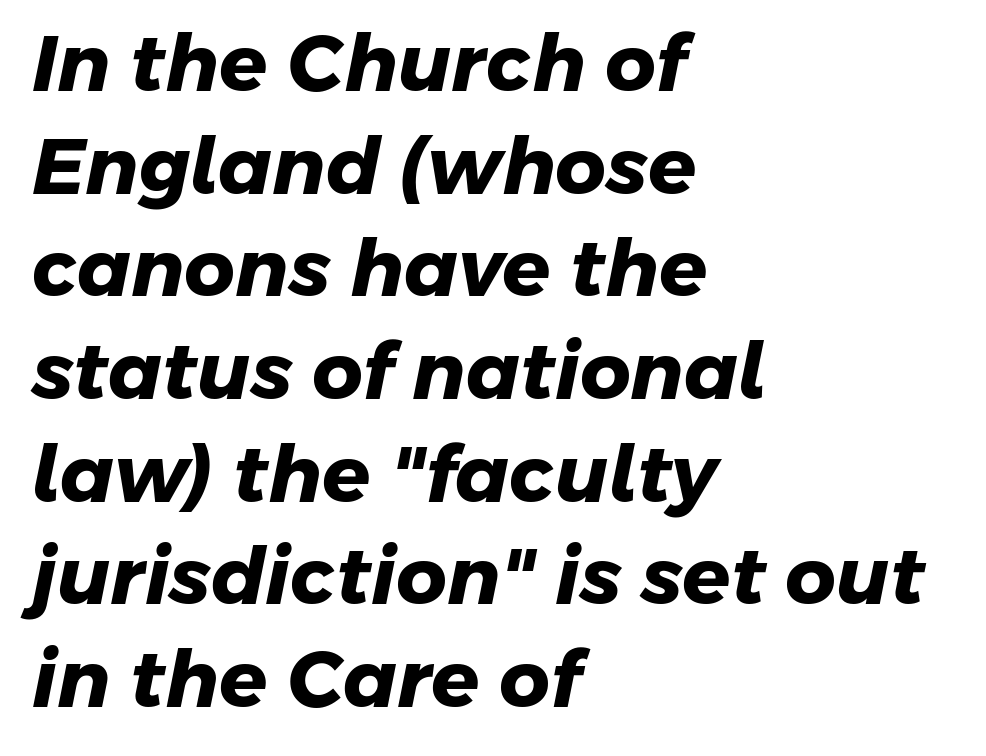
The characters look thick and weighty, a clear bold. Line spacing here is normal. The passage shown is typed in a proportional face where columns would drift. A classic flush-left, rag-right setting is used for this passage. Tracking here is standard; glyphs follow each other at the usual distance. Only glyphs here, with clear space below each row.
